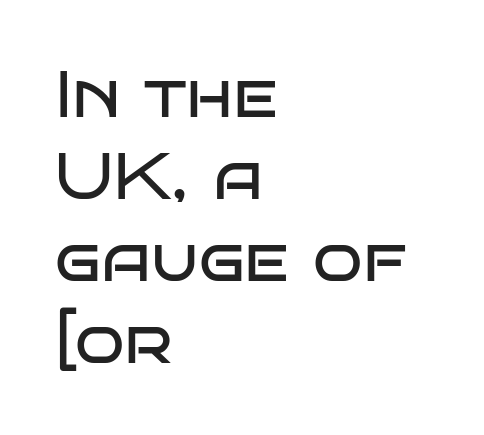
Caption: face not bold, strokes unweighted. A typesetter would call this leading conventional body-copy spacing. The letters stand straight up with perfectly vertical stems. All the whitespace from short lines collects on the right. Clear beneath every line of the passage.
